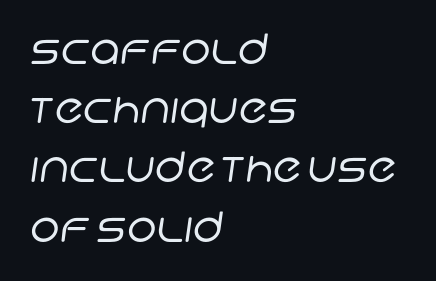
Q: Is the text bold? A: No.
Q: Is the typeface a serif or a sans-serif typeface? A: Sans-serif.
Q: Is the text underlined? A: No.
Q: How is the paragraph aligned? A: Left-aligned.
Q: Is the spacing between letters normal or unusually wide? A: Normal.
Q: Is the spacing between lines tight, normal or loose? A: Normal.
Q: Width (condensed, normal, or wide)? A: Normal.
Q: Stroke contrast? A: Low.
Q: x-height? A: Large.
Q: Monospaced? A: No.
